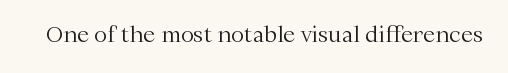
The image shows 22 px text type, upright; set normal letter spacing, not underlined.
